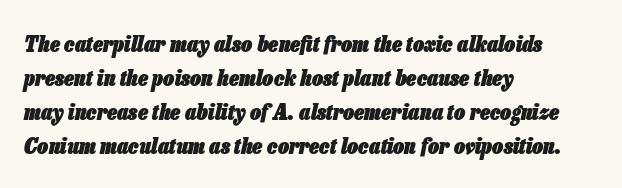
The image shows 22 px bold type, italic (leaning right); set left-aligned, normal line spacing (1.54x), normal letter spacing, not underlined.
